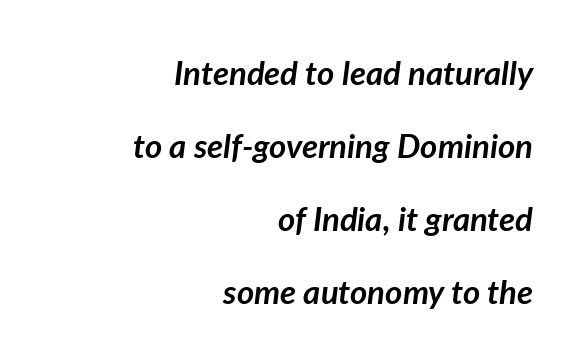
Spacing verdict: proportional, widths tailored to each character. Notice the wide empty band between every row — that's loose leading. These lines were composed using italics. Bold? Absolutely — the strokes are thick and heavy.
